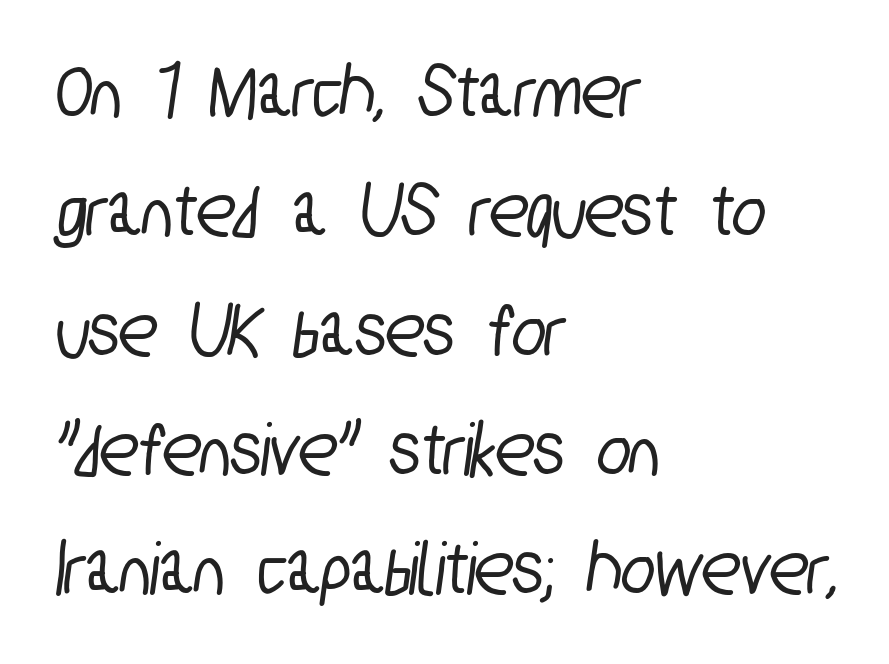
The image shows 79 px condensed sans-serif type; set left-aligned, normal line spacing (1.51x), normal letter spacing, not underlined; low stroke contrast and a medium x-height.
